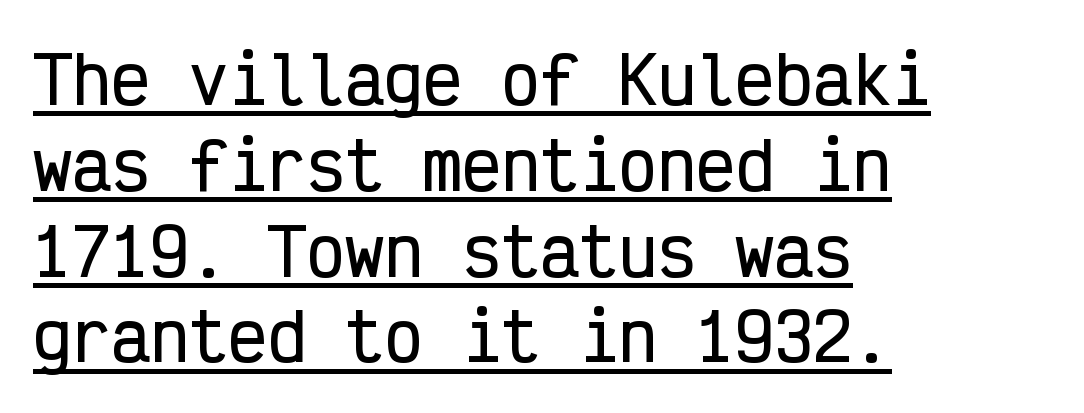
{"serif": "no", "italic": "no", "width": "condensed", "stroke_contrast": "low", "x_height": "medium", "monospaced": "yes", "underline": "yes", "align": "left", "line_spacing": "normal", "line_spacing_ratio": 1.32, "letter_spacing": "normal", "letter_spacing_em": 0.0, "glyph_px": 65}
